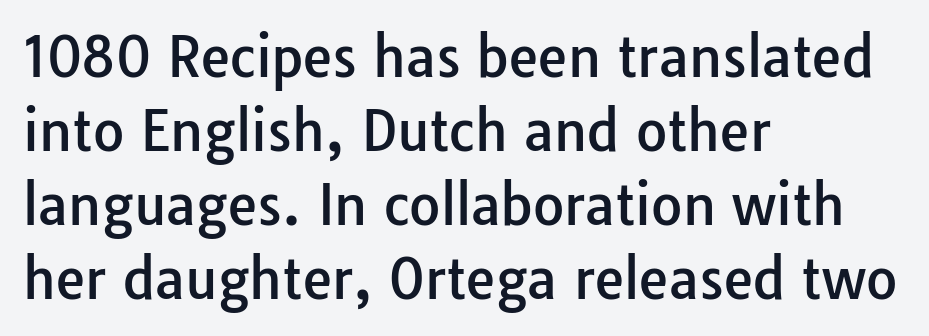
Visually the block forms a straight wall on the left and a jagged coastline on the right. The area under the type is left untouched. Is there much room between lines? A standard amount, neither cramped nor airy. This sample uses a sans-serif face. Tracking value appears to be zero — textbook default spacing. A typesetter would call this proportional, since set widths differ per character.
